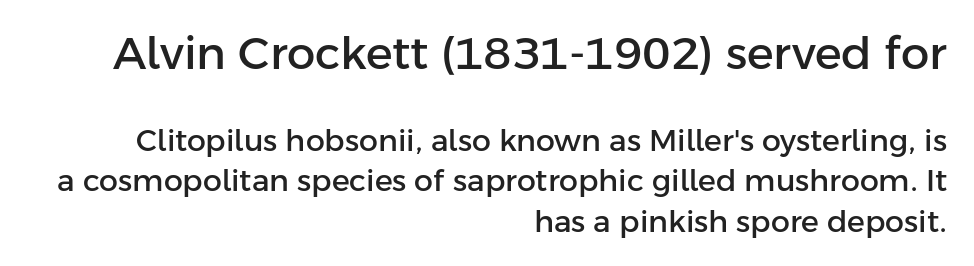
Q: Is the text italic (slanted)? A: No, it is upright.
Q: Is the typeface a serif or a sans-serif typeface? A: Sans-serif.
Q: Is the text underlined? A: No.
Q: How is the paragraph aligned? A: Right-aligned.
Q: Is the spacing between letters normal or unusually wide? A: Normal.
Q: Is the spacing between lines tight, normal or loose? A: Normal.
Q: Which block of text is set in a larger size, the first (top) or the second (bottom)? A: The first (top) one.
Q: Width (condensed, normal, or wide)? A: Normal.
Q: Stroke contrast? A: Low.
Q: x-height? A: Medium.
Q: Monospaced? A: No.
